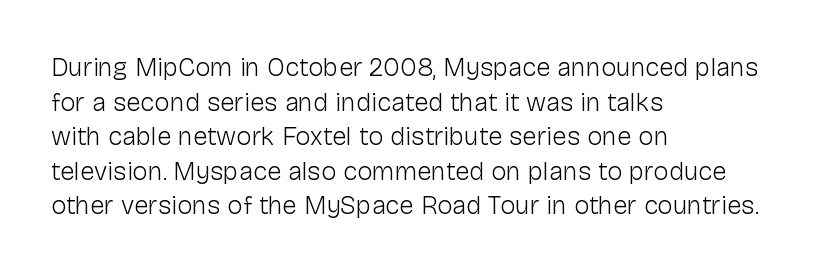
The image shows 26 px text type, upright; set left-aligned, normal line spacing (1.33x), normal letter spacing, not underlined.
